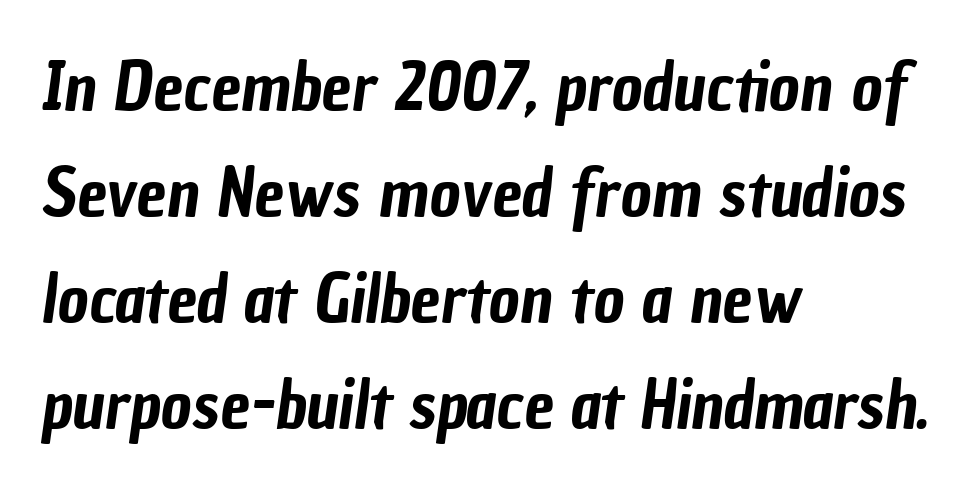
Decoration check: the copy has no underline. In terms of letterspacing, this is plain default setting. Is this a sans? Yes — the strokes have no serifs. Proportional: the letters do not fall into vertical columns. A typesetter would call this leading conventional body-copy spacing. The text block is weighted toward the left margin, trailing off unevenly rightward.
